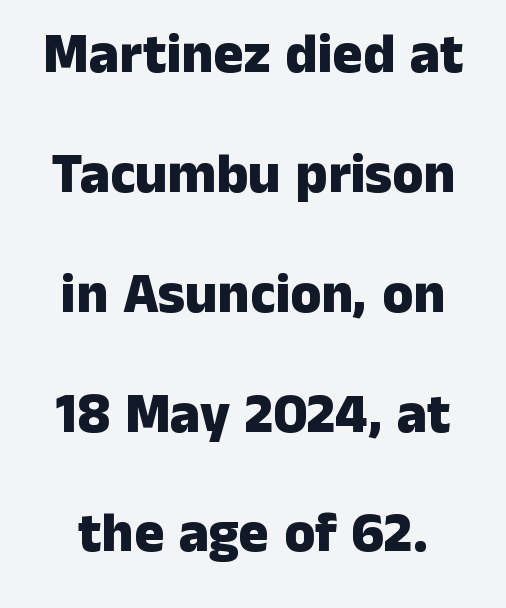
The image shows 56 px heavy sans-serif type, upright; set loose line spacing (2.14x), normal letter spacing, not underlined; low stroke contrast and a medium x-height.
